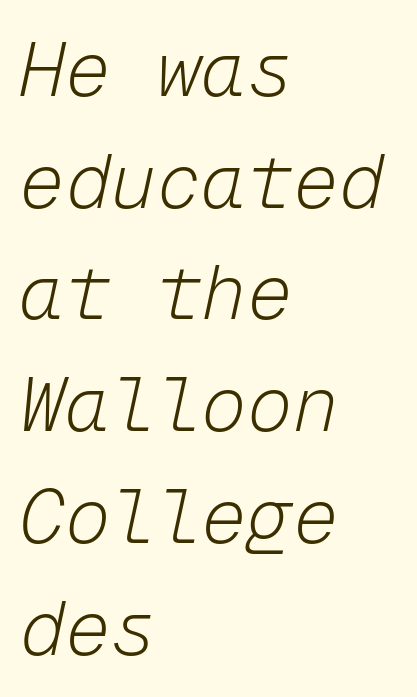
{"italic": "yes", "lean": "right", "slant_degrees": 12, "bold": "no", "weight": "light", "width": "normal", "stroke_contrast": "low", "x_height": "medium", "monospaced": "yes", "underline": "no", "align": "left", "line_spacing": "normal", "line_spacing_ratio": 1.47, "letter_spacing": "normal", "letter_spacing_em": 0.0, "glyph_px": 76}
